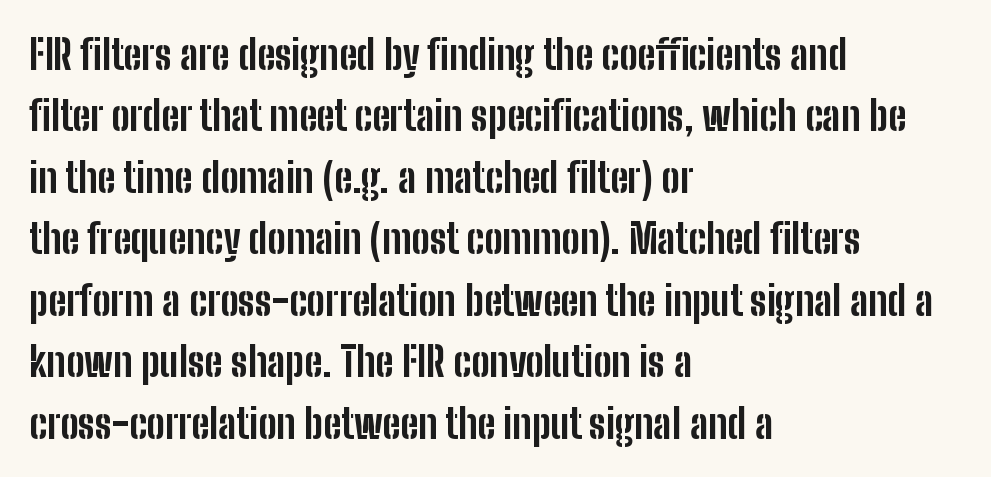
{"serif": "no", "italic": "no", "bold": "yes", "weight": "bold", "width": "condensed", "stroke_contrast": "low", "x_height": "medium", "monospaced": "no", "underline": "no", "align": "left", "line_spacing": "normal", "line_spacing_ratio": 1.5, "letter_spacing": "normal", "letter_spacing_em": 0.0, "glyph_px": 41}
